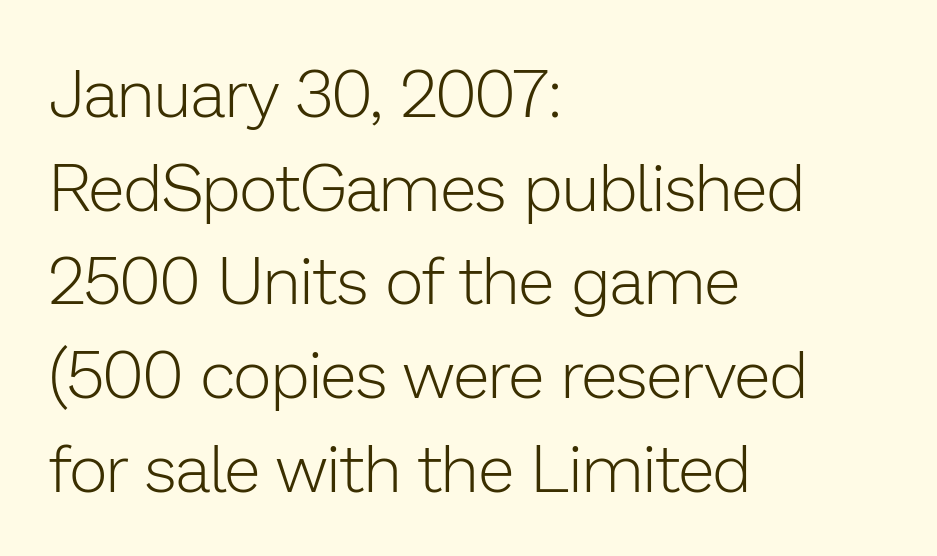
In terms of leading, this rendering sits right in the middle. Has an underline been added? It has not. Serifs: no, the terminals of the letterforms are clean. Reading down the block, your eye returns to a fixed left position each line.
